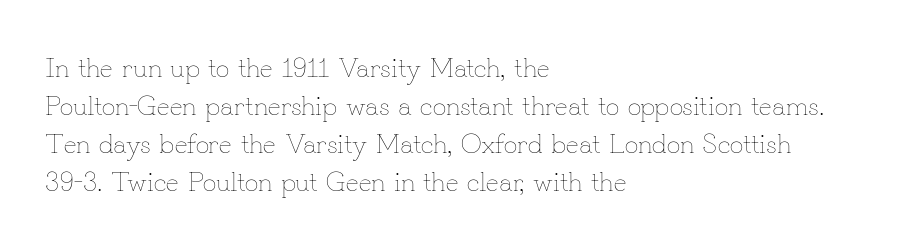
{"italic": "no", "bold": "no", "underline": "no", "align": "left", "line_spacing": "normal", "line_spacing_ratio": 1.41, "letter_spacing": "normal", "letter_spacing_em": 0.0, "glyph_px": 27}
